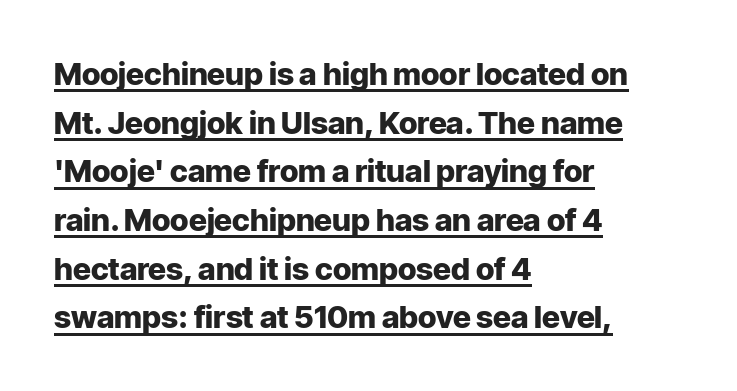
{"serif": "no", "italic": "no", "bold": "yes", "weight": "heavy", "width": "normal", "stroke_contrast": "low", "x_height": "medium", "monospaced": "no", "underline": "yes", "align": "left", "line_spacing": "normal", "line_spacing_ratio": 1.57, "letter_spacing": "normal", "letter_spacing_em": 0.0, "glyph_px": 31}
